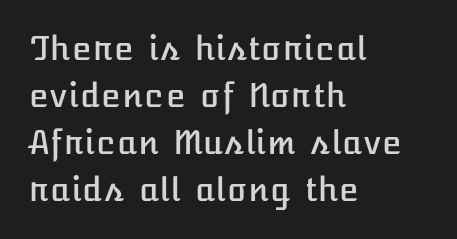
The image shows 32 px text type, upright; set left-aligned, normal line spacing (1.47x), normal letter spacing, not underlined; low stroke contrast and a medium x-height.
